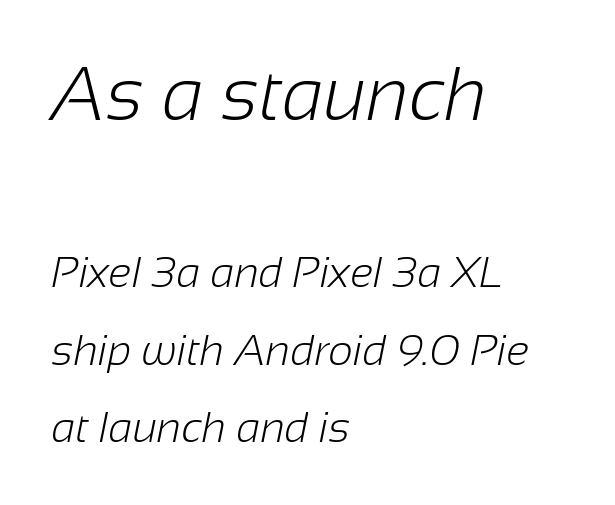
{"serif": "no", "bold": "no", "weight": "light", "width": "normal", "stroke_contrast": "low", "x_height": "medium", "monospaced": "no", "underline": "no", "align": "left", "line_spacing_ratio": 1.81, "letter_spacing": "normal", "letter_spacing_em": 0.0, "larger_block": "first", "size_ratio": 1.74, "glyph_px": 75}
